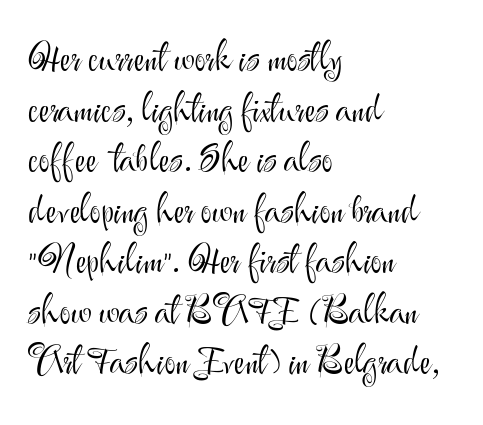
Looks like regular typesetting: each glyph gets only the width it needs. Words float on clear page, feet unadorned. The designer left line spacing at the default. Grotesque or geometric, the face here clearly has no serifs.
